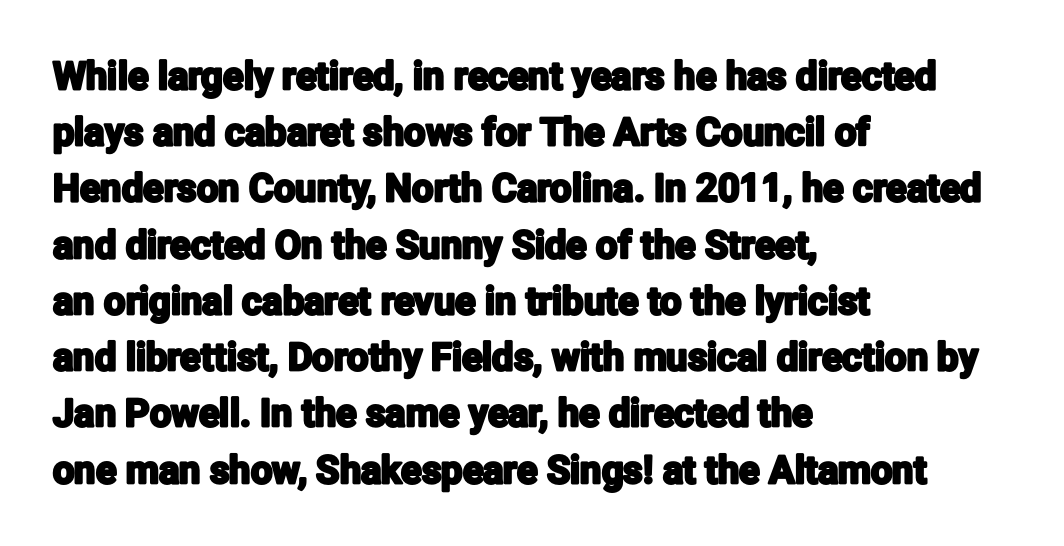
The image shows 38 px condensed sans-serif type, upright; set left-aligned, normal line spacing (1.48x), normal letter spacing, not underlined; low stroke contrast and a medium x-height.
